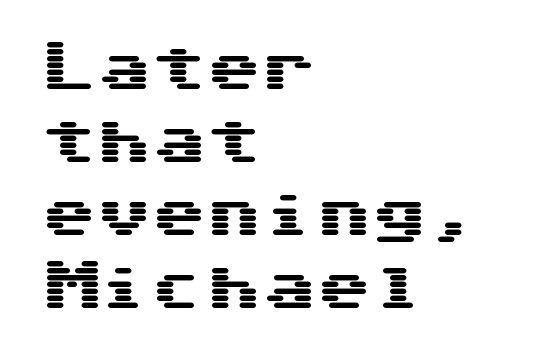
The image shows 55 px wide sans-serif type, upright, monospaced; set left-aligned, normal line spacing (1.33x), normal letter spacing, not underlined; medium stroke contrast and a medium x-height.
